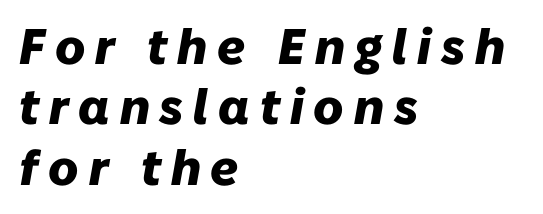
The image shows 50 px heavy type, italic (leaning right); set left-aligned, line spacing 1.21x, unusually wide letter spacing (+0.2 em), not underlined; low stroke contrast and a medium x-height.
